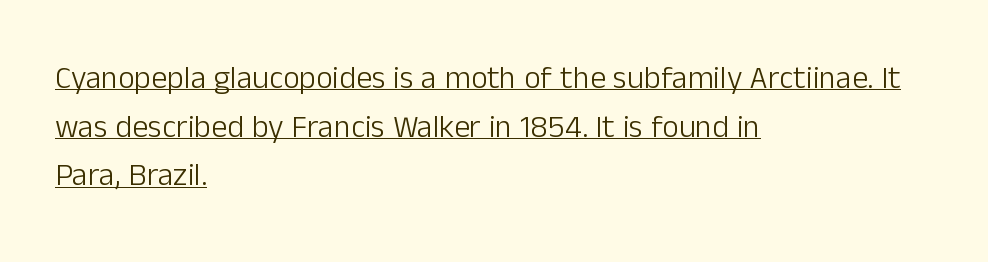
The image shows 32 px light sans-serif type, upright; set left-aligned, normal line spacing (1.52x), normal letter spacing, underlined; low stroke contrast and a medium x-height.
